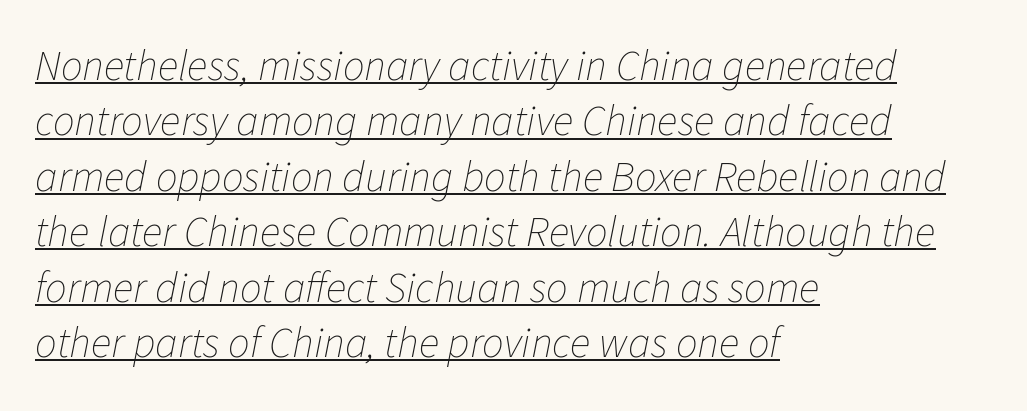
The image shows 43 px thin type, italic (leaning right); set left-aligned, normal line spacing (1.29x), normal letter spacing, underlined; low stroke contrast and a medium x-height.
